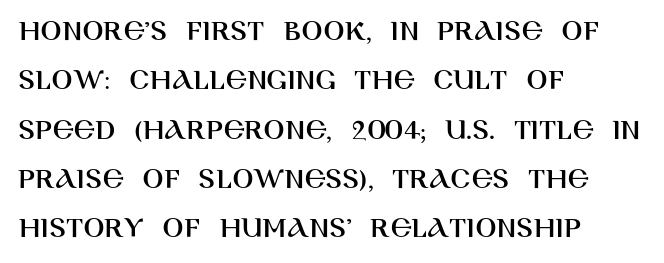
The lines in this sample share a left origin and differ only in where they stop. The passage shown is not underscored anywhere. Each letter keeps its own natural width here, so spacing adapts to shape. You could call the tracking neutral — neither tight nor loose.
